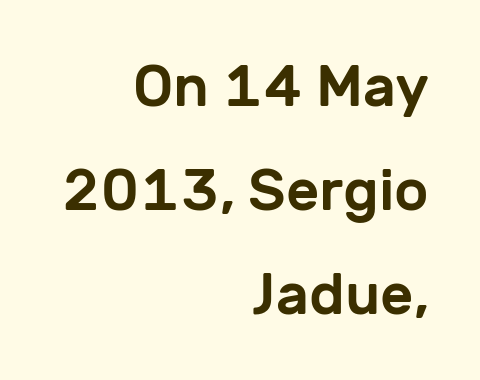
{"serif": "no", "italic": "no", "width": "normal", "stroke_contrast": "low", "x_height": "medium", "monospaced": "no", "underline": "no", "align": "right", "line_spacing_ratio": 1.79, "letter_spacing": "normal", "letter_spacing_em": 0.0, "glyph_px": 58}
